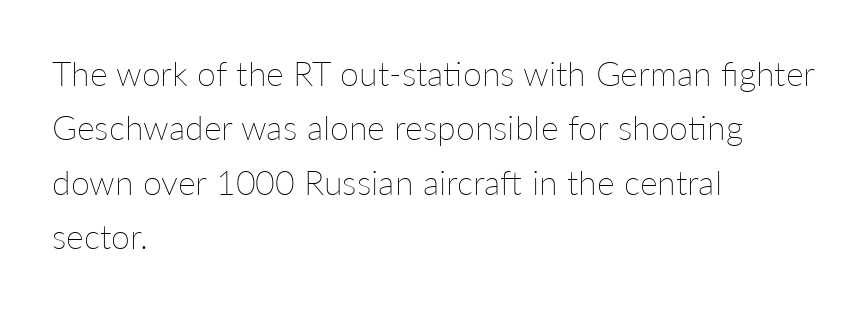
The image shows 34 px thin type, upright; set left-aligned, normal line spacing (1.6x), normal letter spacing, not underlined; low stroke contrast and a medium x-height.
